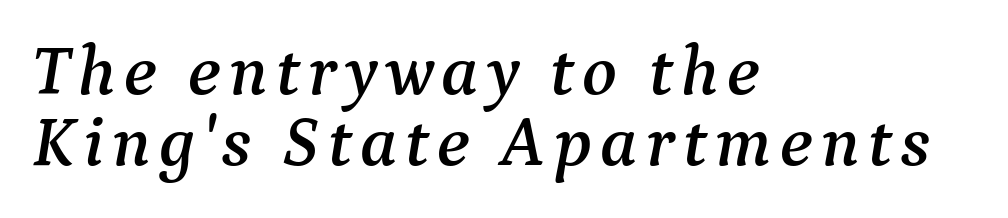
The image shows 72 px serif type, italic (leaning right); set left-aligned, tight line spacing (0.99x), not underlined; medium stroke contrast and a medium x-height.
